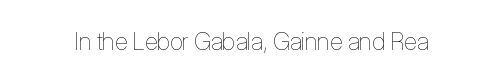
Only glyphs here, with clear space below each row. Notice how the stems are strictly vertical — no italics here. Between one letter and the next there's only the usual sliver of space. Is this a heavy cut? Hardly; it is regular or lighter.
